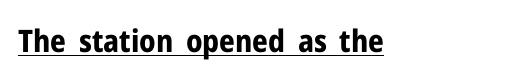
The image shows 31 px bold sans-serif type, upright; set normal letter spacing, underlined; low stroke contrast and a medium x-height.
